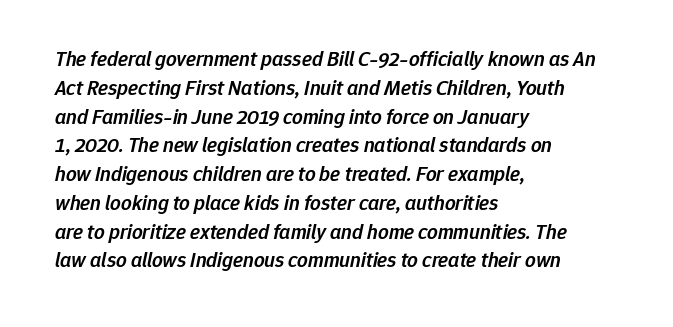
{"italic": "yes", "lean": "right", "slant_degrees": 12, "bold": "semi", "underline": "no", "align": "left", "line_spacing": "normal", "line_spacing_ratio": 1.37, "letter_spacing": "normal", "letter_spacing_em": 0.0, "glyph_px": 21}
